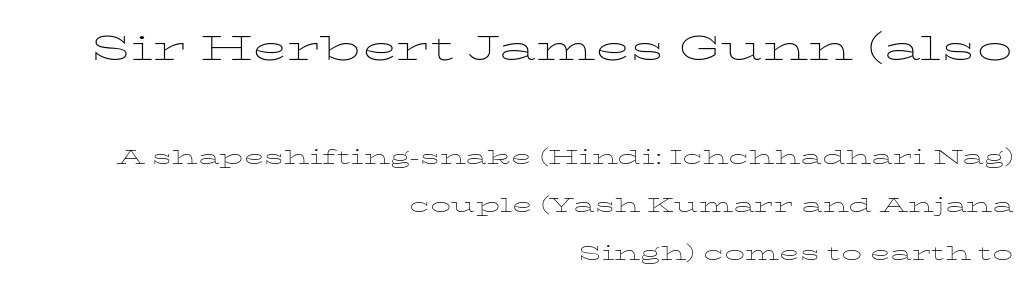
{"italic": "no", "bold": "no", "weight": "thin", "width": "wide", "stroke_contrast": "low", "x_height": "medium", "monospaced": "no", "underline": "no", "align": "right", "line_spacing_ratio": 1.78, "letter_spacing": "normal", "letter_spacing_em": 0.0, "larger_block": "first", "size_ratio": 1.74, "glyph_px": 47}
